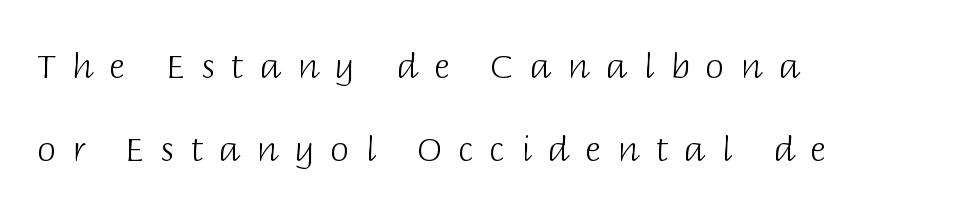
The image shows 34 px light sans-serif type, upright; set left-aligned, loose line spacing (2.45x), unusually wide letter spacing (+0.47 em), not underlined; low stroke contrast and a large x-height.
